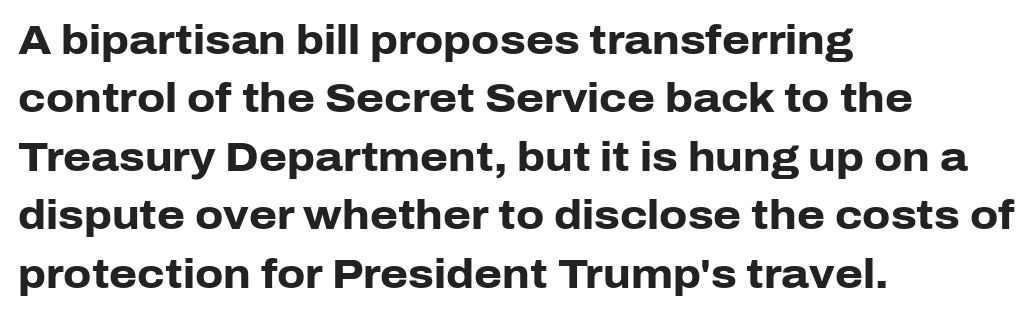
{"serif": "no", "italic": "no", "bold": "yes", "weight": "heavy", "width": "normal", "stroke_contrast": "low", "x_height": "medium", "monospaced": "no", "underline": "no", "align": "left", "line_spacing": "normal", "line_spacing_ratio": 1.46, "letter_spacing": "normal", "letter_spacing_em": 0.0, "glyph_px": 40}
